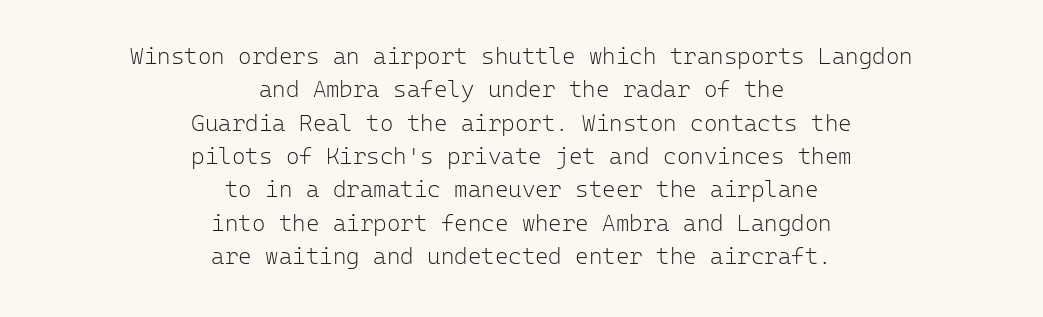
Q: Is the text bold? A: No.
Q: Is the text italic (slanted)? A: No, it is upright.
Q: Is the text underlined? A: No.
Q: How is the paragraph aligned? A: Centered.
Q: Is the spacing between letters normal or unusually wide? A: Normal.
Q: Is the spacing between lines tight, normal or loose? A: Normal.
